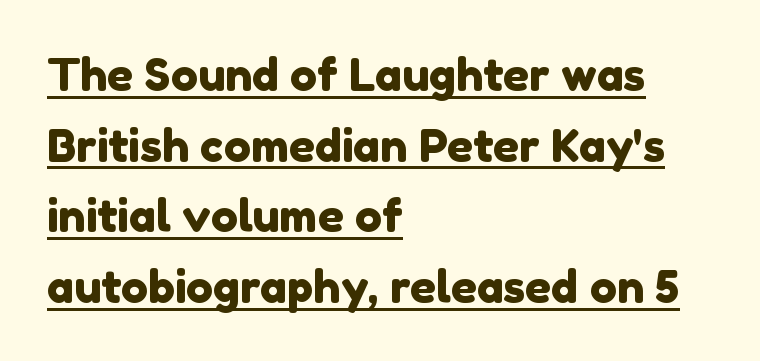
Normally led — the rows are evenly, conventionally spaced. The rendering keeps characters at their native spacing. This rendering features underlined lettering. This sample has the flowing, uneven cadence of proportional lettering.
